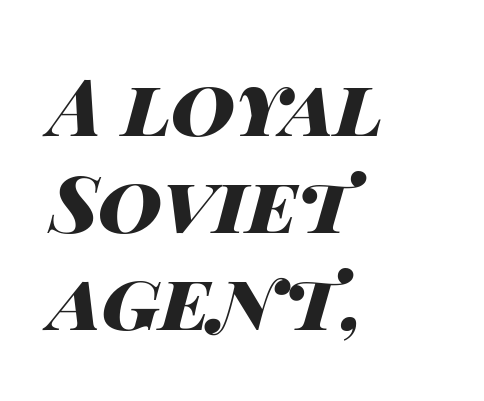
The image shows 79 px heavy, wide type, italic (leaning right); set left-aligned, line spacing 1.23x, normal letter spacing, not underlined; high stroke contrast and a large x-height.
